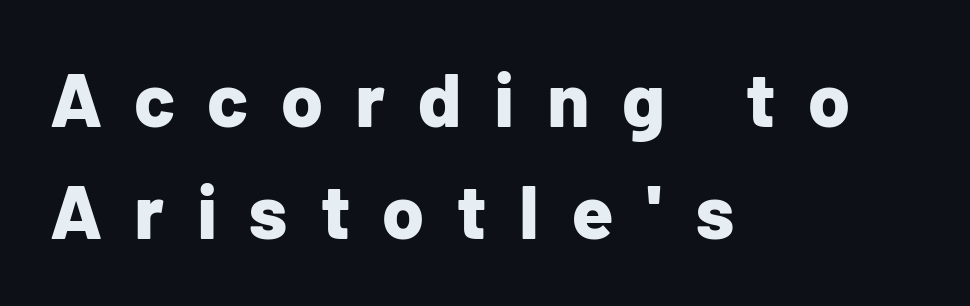
This sample has the flowing, uneven cadence of proportional lettering. Regarding serifs, this sample does without them. The space between consecutive lines is moderate. A bare baseline throughout the passage.
